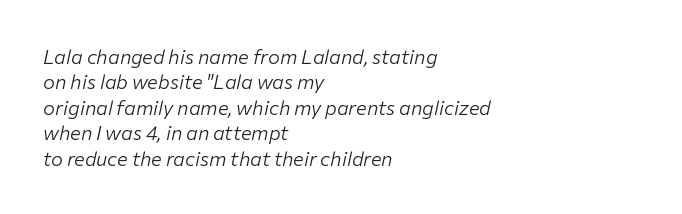
Rule under the text: the space is simply empty. Regarding leading, the lines here are spaced in the standard way. Where is the straight margin? On the left. The letters look calm and open, with moderate or lighter stems. The face used here is rendered with its standard letterfit. The glyphs look as if they've been sheared to an angle.
